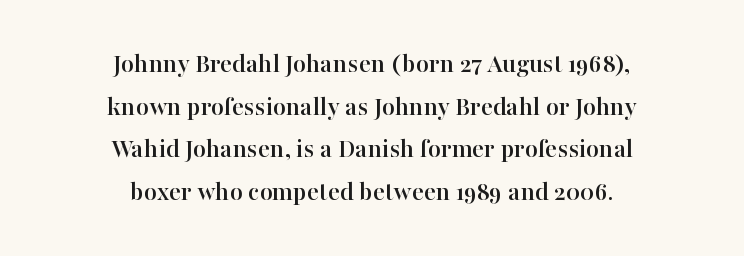
{"serif": "yes", "italic": "no", "width": "normal", "stroke_contrast": "high", "x_height": "medium", "monospaced": "no", "underline": "no", "align": "center", "line_spacing": "normal", "line_spacing_ratio": 1.52, "letter_spacing": "normal", "letter_spacing_em": 0.0, "glyph_px": 28}
